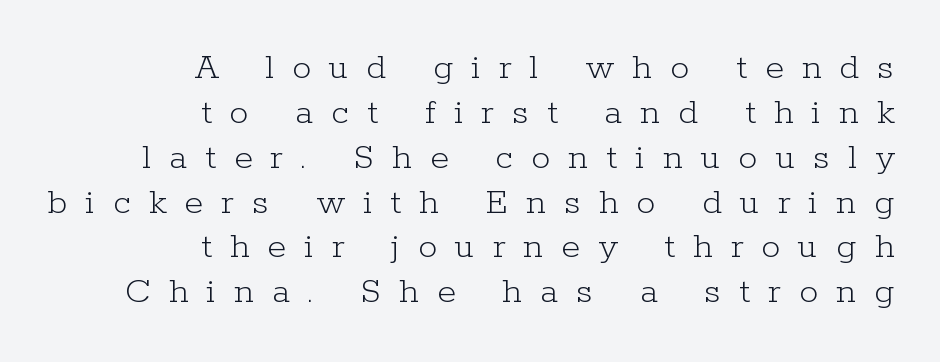
A flush-right, rag-left setting is used for this passage. Do the characters align in a grid? No, the font is proportional. The font's upright variant was chosen for this text. The font family rendered here belongs to the serif group. Each row of text sits above clean, open space.
